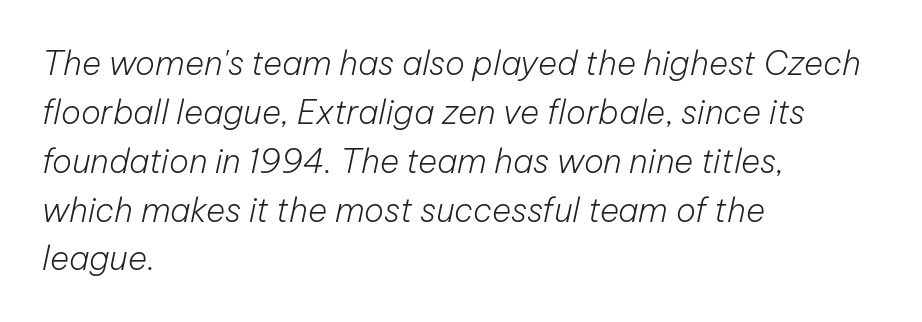
The image shows 33 px light type, italic (leaning right); set left-aligned, normal line spacing (1.48x), normal letter spacing, not underlined; low stroke contrast and a medium x-height.
